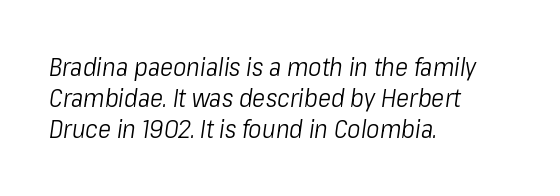
{"italic": "yes", "lean": "right", "slant_degrees": 8, "bold": "no", "underline": "no", "align": "left", "line_spacing": "normal", "line_spacing_ratio": 1.25, "letter_spacing": "normal", "letter_spacing_em": 0.0, "glyph_px": 25}
